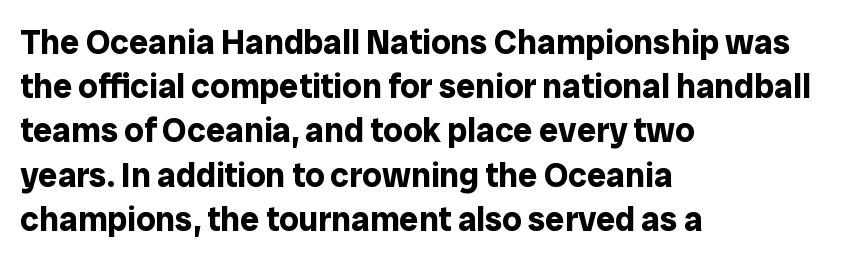
The image shows 34 px bold sans-serif type, upright; set left-aligned, normal line spacing (1.3x), normal letter spacing, not underlined; low stroke contrast and a medium x-height.
